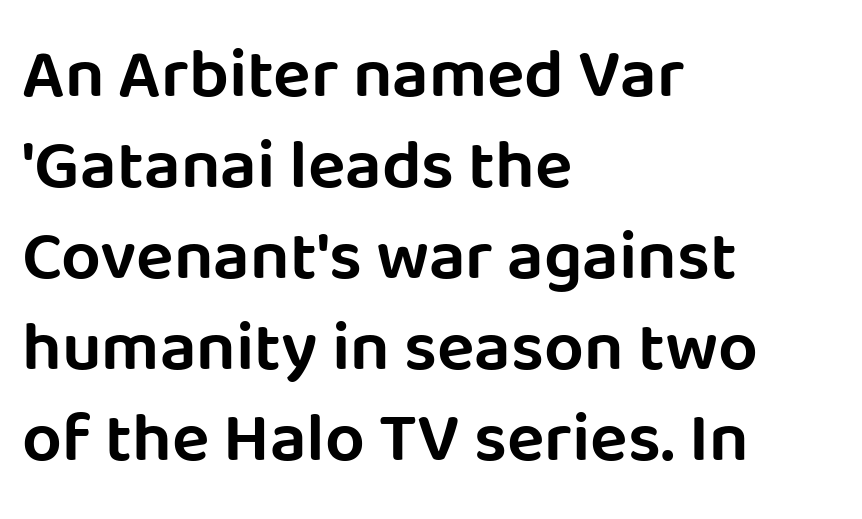
Q: Is the text italic (slanted)? A: No, it is upright.
Q: Is the typeface a serif or a sans-serif typeface? A: Sans-serif.
Q: Is the text underlined? A: No.
Q: How is the paragraph aligned? A: Left-aligned.
Q: Is the spacing between letters normal or unusually wide? A: Normal.
Q: Is the spacing between lines tight, normal or loose? A: Normal.
Q: Width (condensed, normal, or wide)? A: Normal.
Q: Stroke contrast? A: Low.
Q: x-height? A: Large.
Q: Monospaced? A: No.
